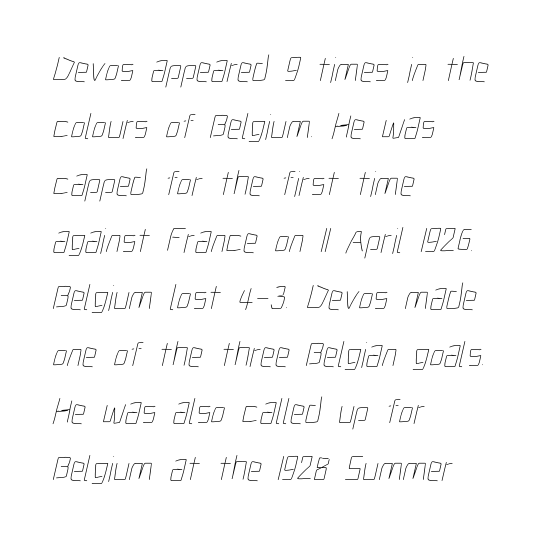
Q: Is the text bold? A: No.
Q: Is the text underlined? A: No.
Q: How is the paragraph aligned? A: Left-aligned.
Q: Is the spacing between letters normal or unusually wide? A: Normal.
Q: Is the spacing between lines tight, normal or loose? A: Normal.
Q: Width (condensed, normal, or wide)? A: Condensed.
Q: Stroke contrast? A: Low.
Q: x-height? A: Medium.
Q: Monospaced? A: No.
